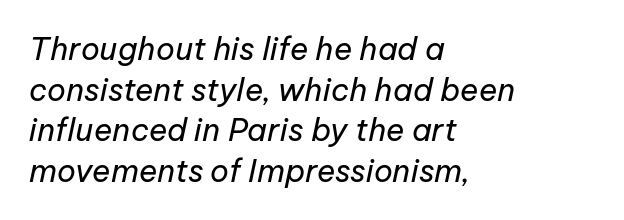
The image shows 31 px regular-weight type, italic (leaning right); set left-aligned, normal line spacing (1.31x), normal letter spacing, not underlined; low stroke contrast and a medium x-height.
